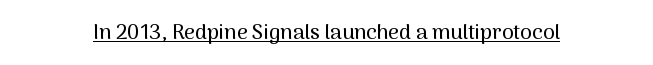
Q: Is the text italic (slanted)? A: No, it is upright.
Q: Is the text underlined? A: Yes.
Q: Is the spacing between letters normal or unusually wide? A: Normal.
